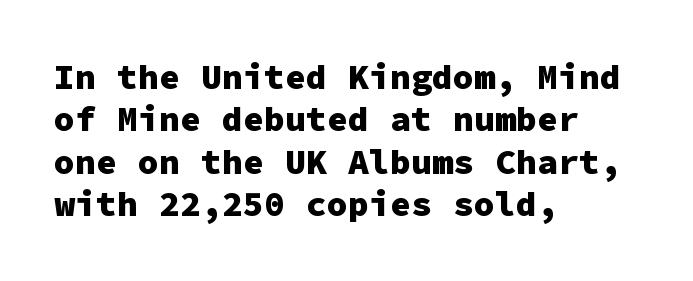
Posture: upright roman. These lines keep a tight, regular rhythm from letter to letter. Typographic density is high because the face is bold. Unmarked baselines from the first word to the last. Here the designer chose a console-style face with uniform glyph widths. The setting favours the left margin, as ordinary paragraphs usually do.
